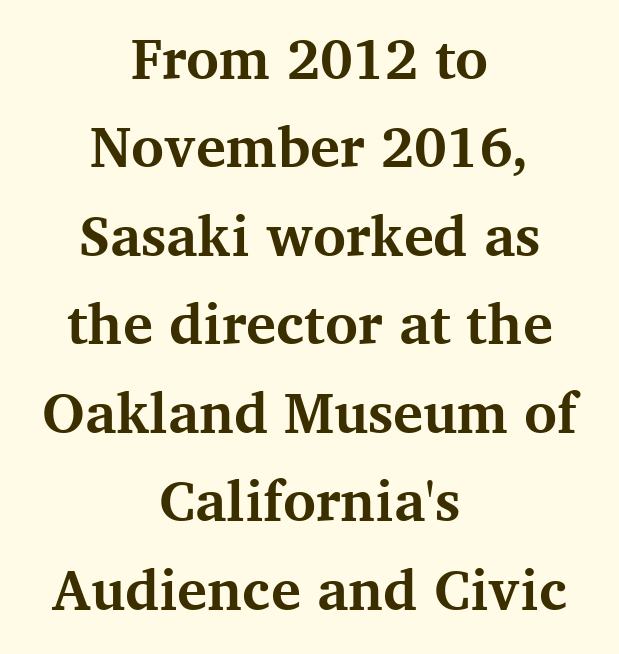
The image shows 56 px bold serif type, upright; set centered, normal line spacing (1.58x), normal letter spacing, not underlined; medium stroke contrast and a medium x-height.
